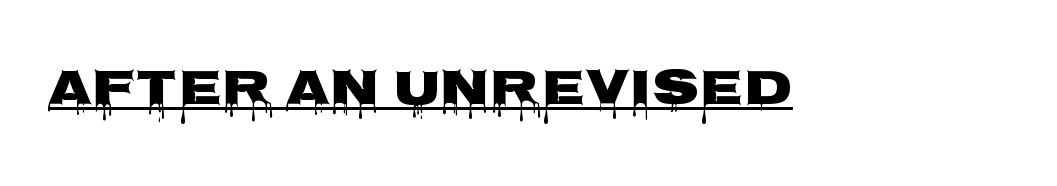
How are the letters spaced? Ordinarily, with no added tracking. Character widths vary here, with narrow letters taking less room than wide ones. A sans-serif font was chosen for this passage. The axis of the letterforms is exactly vertical.
